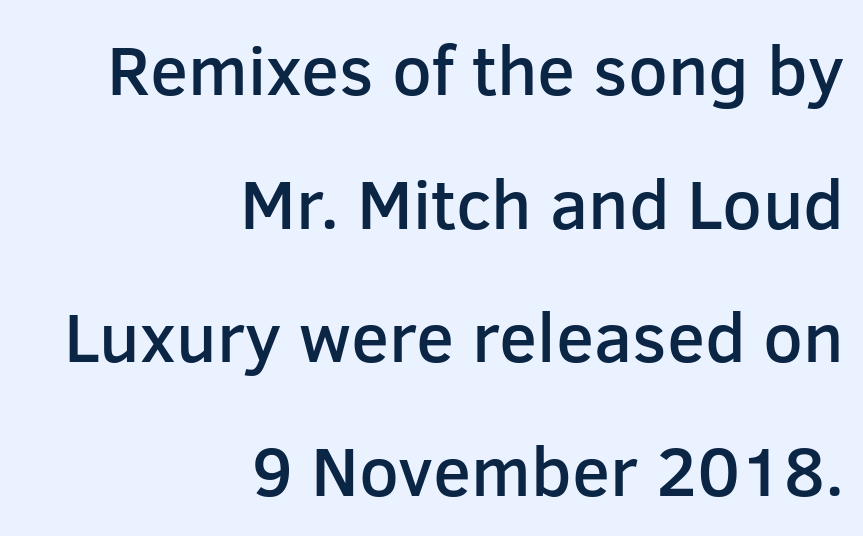
Q: Is the text bold? A: Semi-bold.
Q: Is the text italic (slanted)? A: No, it is upright.
Q: Is the typeface a serif or a sans-serif typeface? A: Sans-serif.
Q: Is the text underlined? A: No.
Q: How is the paragraph aligned? A: Right-aligned.
Q: Is the spacing between letters normal or unusually wide? A: Normal.
Q: Is the spacing between lines tight, normal or loose? A: Loose.
Q: Width (condensed, normal, or wide)? A: Normal.
Q: Stroke contrast? A: Low.
Q: x-height? A: Medium.
Q: Monospaced? A: No.
